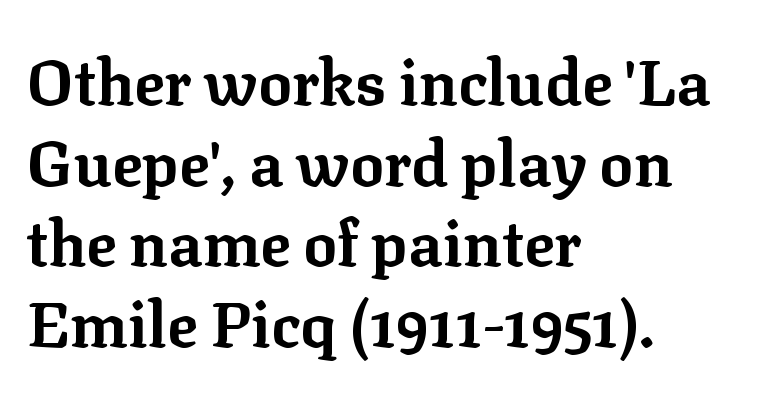
Baseline-to-baseline distance is the conventional proportion of letter height. Each letter keeps its own natural width here, so spacing adapts to shape. Honestly, the letter spacing is just normal — you wouldn't notice it. The zone under the glyphs is completely vacant.
